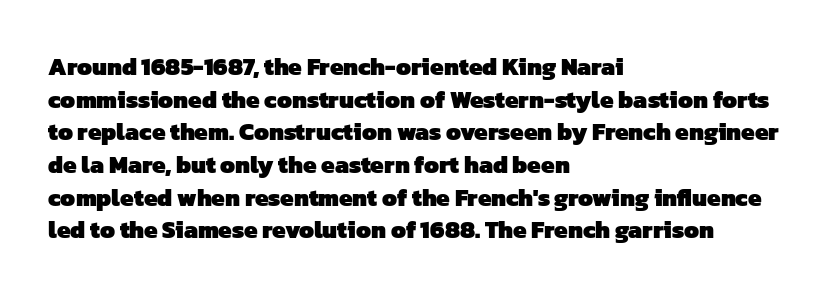
{"bold": "yes", "underline": "no", "align": "left", "line_spacing": "normal", "line_spacing_ratio": 1.36, "letter_spacing": "normal", "letter_spacing_em": 0.0, "glyph_px": 24}
